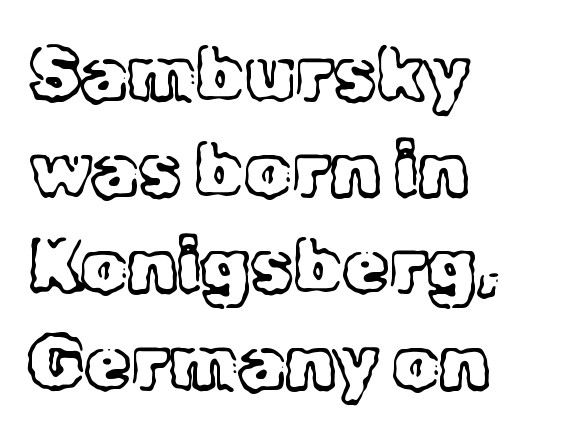
The image shows 74 px light serif type, upright; set left-aligned, normal line spacing (1.3x), normal letter spacing, not underlined; a medium x-height.
